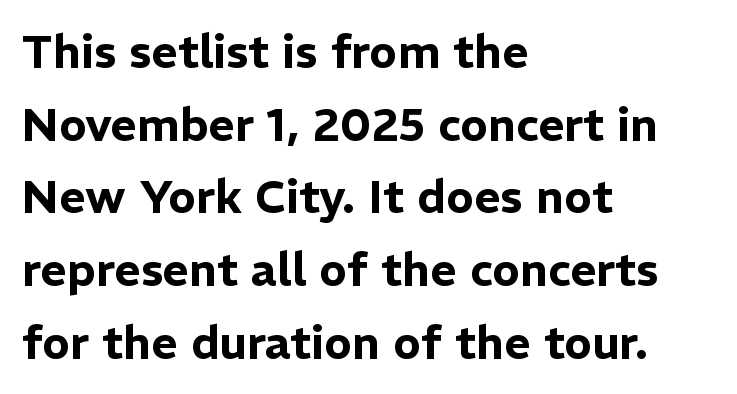
This rendering employs a face without finishing strokes, i.e., a sans-serif. Proportional: the letters do not fall into vertical columns. In terms of posture, this sample is upright. The specimen omits any rule beneath the text block's lines. Whoever set this chose a conventional vertical rhythm. The rendering keeps characters at their native spacing.
